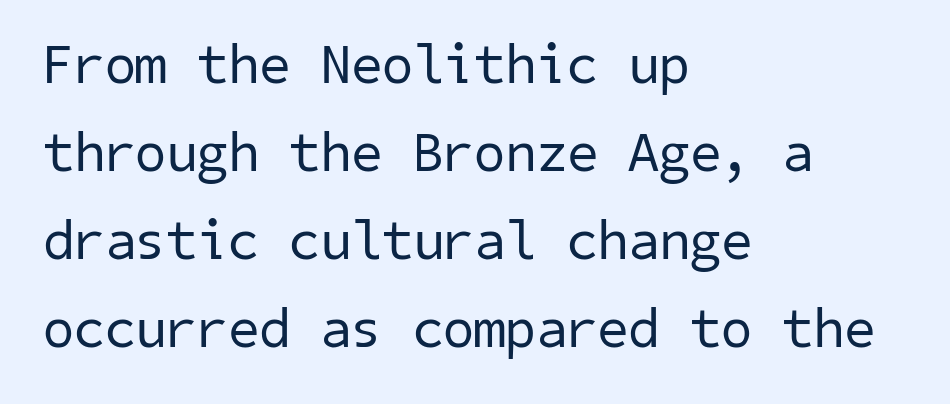
Layout note: lines flush left. The tracking reads as untouched default to a designer's eye. Underline: absent. You can tell from the bare stems that sans-serif type was used. Each new line begins a customary step beneath the previous one. The face looks like a standard text weight, possibly lighter.
